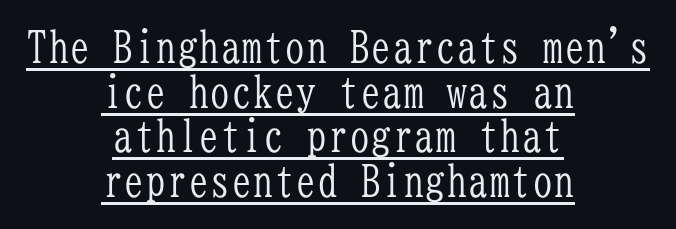
Q: Is the text bold? A: No.
Q: Is the text italic (slanted)? A: No, it is upright.
Q: Is the typeface a serif or a sans-serif typeface? A: Serif.
Q: Is the text underlined? A: Yes.
Q: How is the paragraph aligned? A: Centered.
Q: Is the spacing between letters normal or unusually wide? A: Normal.
Q: Is the spacing between lines tight, normal or loose? A: Tight.
Q: Width (condensed, normal, or wide)? A: Condensed.
Q: Stroke contrast? A: Low.
Q: x-height? A: Medium.
Q: Monospaced? A: Yes.
